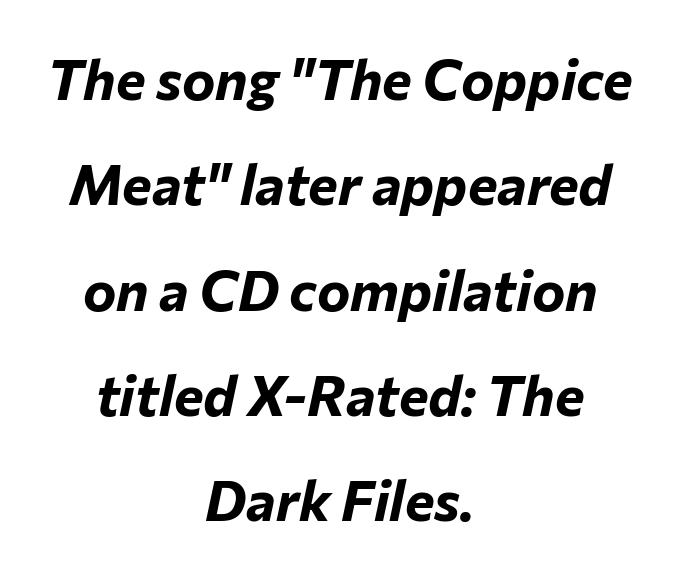
The image shows 56 px bold type, italic (leaning right); set centered, line spacing 1.88x, normal letter spacing, not underlined; low stroke contrast and a medium x-height.
